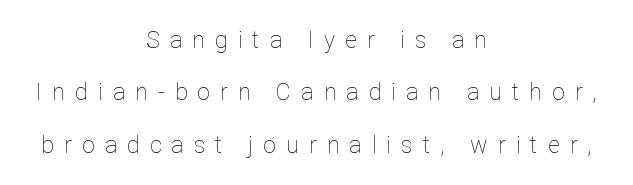
The image shows 23 px text type, upright; set centered, loose line spacing (2.28x), unusually wide letter spacing (+0.44 em), not underlined.
